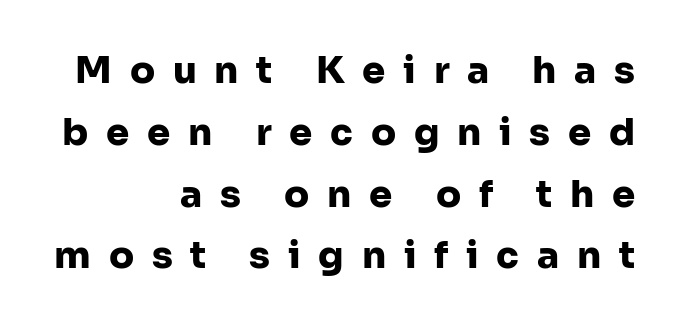
{"serif": "no", "italic": "no", "bold": "yes", "weight": "heavy", "width": "normal", "stroke_contrast": "low", "x_height": "medium", "monospaced": "no", "underline": "no", "align": "right", "line_spacing": "normal", "line_spacing_ratio": 1.67, "letter_spacing": "wide", "letter_spacing_em": 0.48, "glyph_px": 37}
